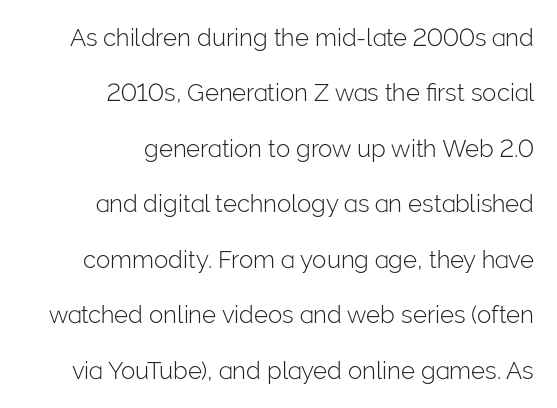
A roman cut, with each character standing at attention. The rendering anchors every line to the right-hand side. Look at the tracking — it's just the regular setting, nothing added. No letter is thick-stroked: the sample isn't bold.
